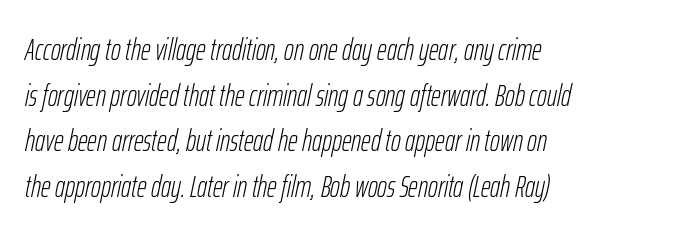
The rendering applies a slant to the glyphs. The space beneath each line is pristine and unruled. Teacher's note: observe the even left margin — that is flush-left alignment. A typesetter would call this leading conventional body-copy spacing.
